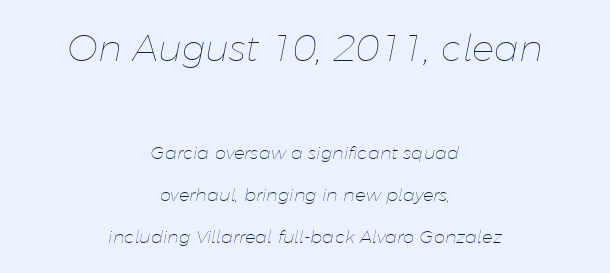
The image shows 37 px thin type, italic (leaning right); set centered, loose line spacing (2.33x), normal letter spacing, not underlined; the first (top) block is 2.06x larger; low stroke contrast and a medium x-height.
